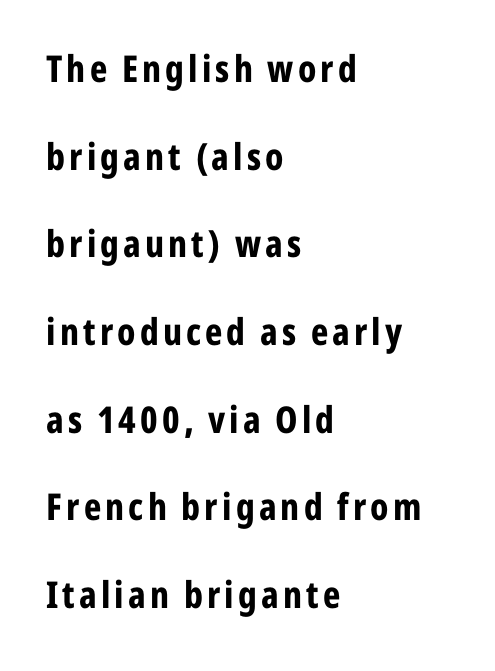
Just letters on the line, the space beneath them empty. Alignment: flush left. Proportional: the letters do not fall into vertical columns. You can tell from the bare stems that sans-serif type was used. Strong, thick strokes mark this as bold type.
